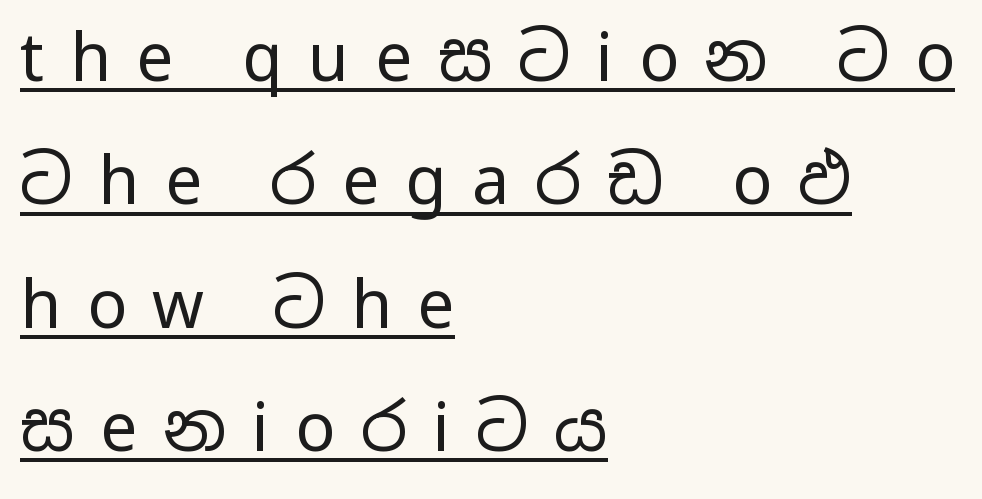
The image shows 66 px regular-weight, wide sans-serif type, upright; set left-aligned, line spacing 1.87x, unusually wide letter spacing (+0.39 em), underlined; low stroke contrast and a medium x-height.
